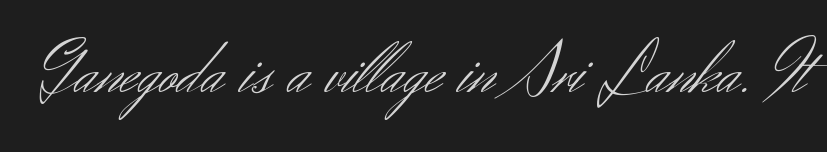
The baseline area is clear. Examine the stroke ends and you'll find no serifs. How are the letters spaced? Ordinarily, with no added tracking. Looks like regular typesetting: each glyph gets only the width it needs.
